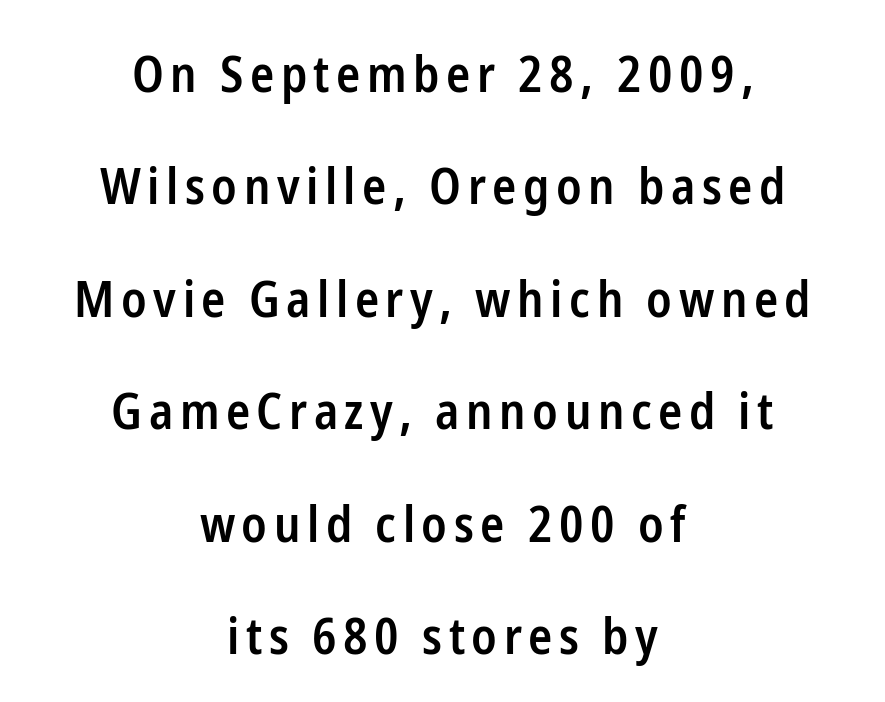
A typesetter would mark this as roman, not italic. The glyphs in this specimen are sans serif. Compared with an ordinary text face, these strokes are moderately heavier — a semibold. Leading: increased. Character widths vary here, with narrow letters taking less room than wide ones.
